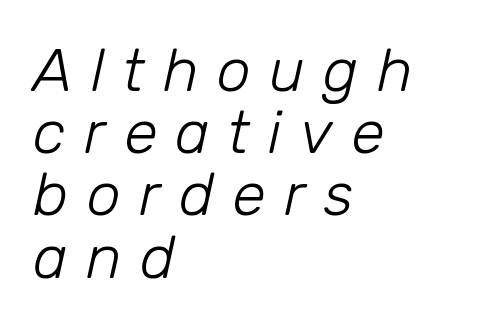
{"italic": "yes", "lean": "right", "slant_degrees": 12, "bold": "no", "weight": "light", "width": "normal", "stroke_contrast": "low", "x_height": "medium", "monospaced": "no", "underline": "no", "align": "left", "line_spacing": "tight", "line_spacing_ratio": 1.02, "letter_spacing": "wide", "letter_spacing_em": 0.3, "glyph_px": 61}
